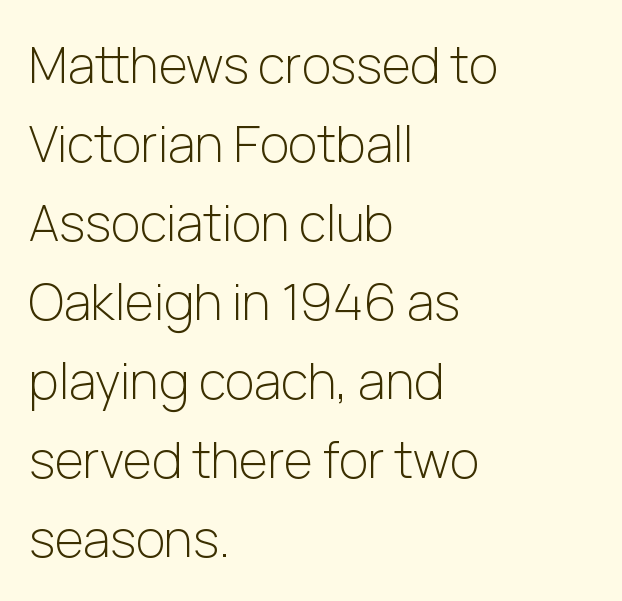
The area under the type is left untouched. This sample is left-justified, so line endings fall wherever the words run out. Caption: standard tracking, unaltered. Does the lettering tilt? It doesn't — this is upright. Each stroke keeps to a modest, everyday thickness or less.
